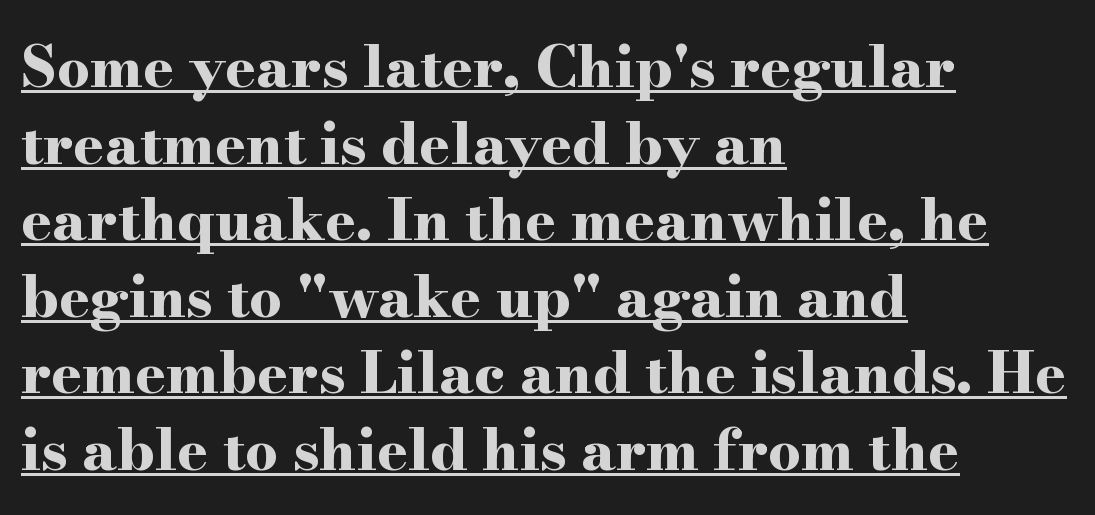
Q: Is the text bold? A: Yes.
Q: Is the text italic (slanted)? A: No, it is upright.
Q: Is the typeface a serif or a sans-serif typeface? A: Serif.
Q: Is the text underlined? A: Yes.
Q: How is the paragraph aligned? A: Left-aligned.
Q: Is the spacing between letters normal or unusually wide? A: Normal.
Q: Is the spacing between lines tight, normal or loose? A: Normal.
Q: Width (condensed, normal, or wide)? A: Wide.
Q: Stroke contrast? A: High.
Q: x-height? A: Small.
Q: Monospaced? A: No.
